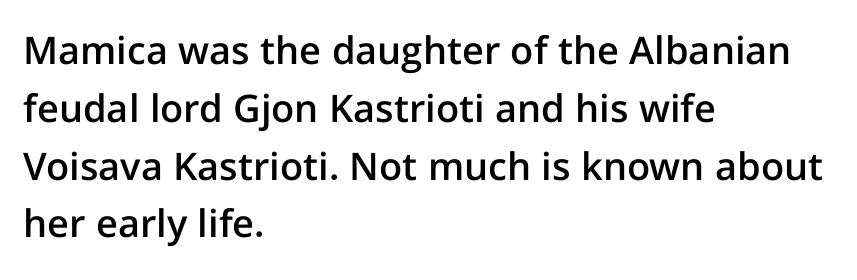
{"serif": "no", "italic": "no", "bold": "semi", "weight": "semibold", "width": "normal", "stroke_contrast": "low", "x_height": "medium", "monospaced": "no", "underline": "no", "align": "left", "line_spacing": "normal", "line_spacing_ratio": 1.52, "letter_spacing": "normal", "letter_spacing_em": 0.0, "glyph_px": 38}
